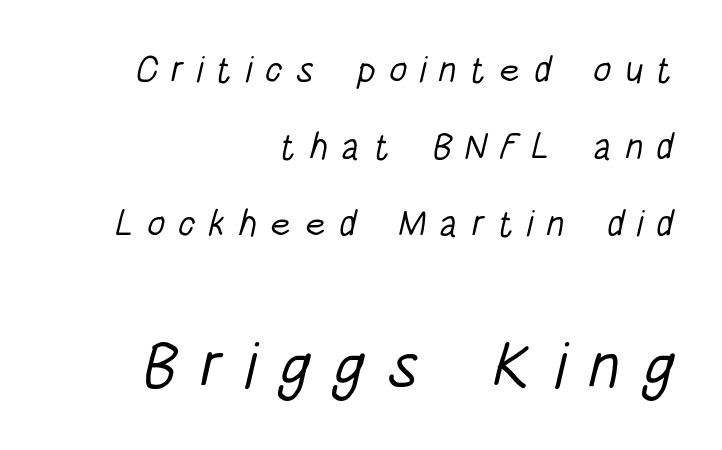
Q: Is the text bold? A: No.
Q: Is the typeface a serif or a sans-serif typeface? A: Sans-serif.
Q: Is the text underlined? A: No.
Q: How is the paragraph aligned? A: Right-aligned.
Q: Is the spacing between letters normal or unusually wide? A: Unusually wide.
Q: Is the spacing between lines tight, normal or loose? A: Loose.
Q: Which block of text is set in a larger size, the first (top) or the second (bottom)? A: The second (bottom) one.
Q: Width (condensed, normal, or wide)? A: Condensed.
Q: Stroke contrast? A: Low.
Q: x-height? A: Large.
Q: Monospaced? A: No.
